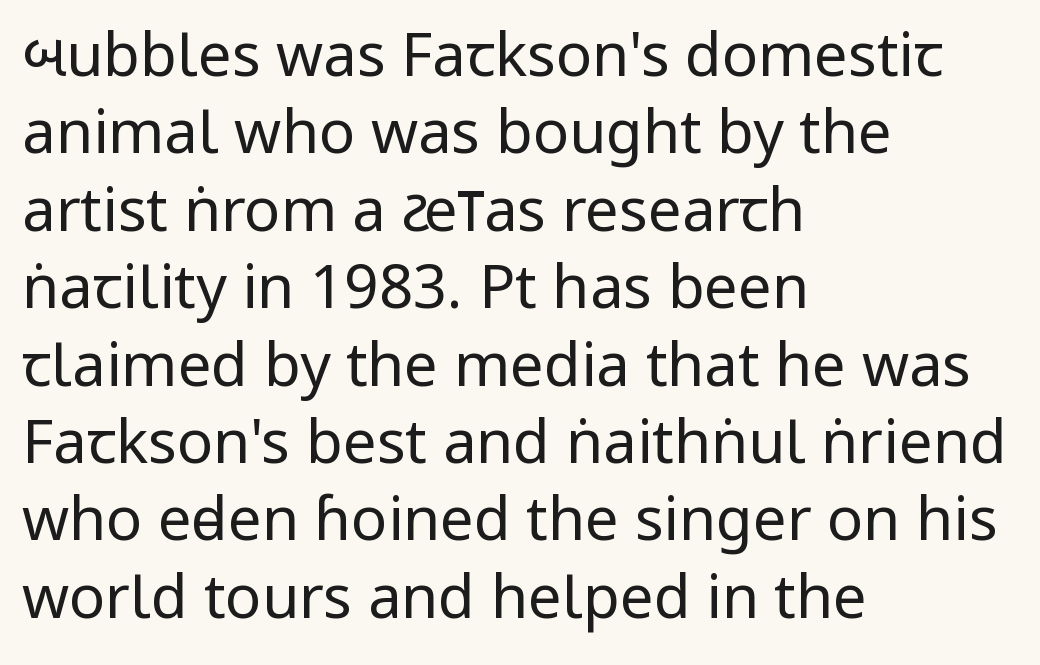
Q: Is the text bold? A: No.
Q: Is the text italic (slanted)? A: No, it is upright.
Q: Is the typeface a serif or a sans-serif typeface? A: Sans-serif.
Q: Is the text underlined? A: No.
Q: How is the paragraph aligned? A: Left-aligned.
Q: Is the spacing between letters normal or unusually wide? A: Normal.
Q: Is the spacing between lines tight, normal or loose? A: Normal.
Q: Width (condensed, normal, or wide)? A: Condensed.
Q: Stroke contrast? A: Low.
Q: x-height? A: Large.
Q: Monospaced? A: No.
